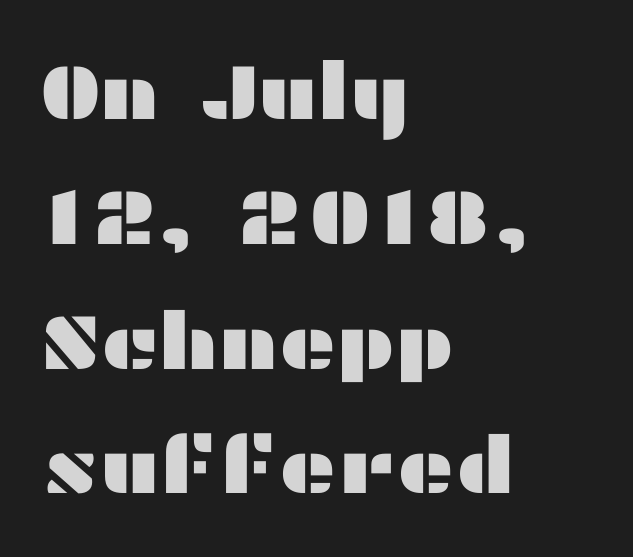
The ragged edge is on the right, which tells us the setting is flush left. Successive baselines arrive at the customary interval. A typesetter would call this zero additional tracking. Beneath every word, the page is bare. If you drew a line through each stem, it would be perfectly vertical. Does the type have serifs? No, each stem ends abruptly.
